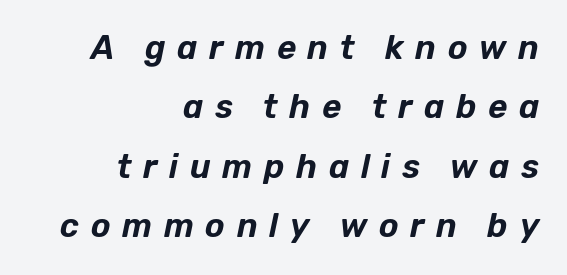
Every character sits at an angle, as italics do. Horizontal alignment here is rightward, an uncommon choice for prose. Underlining? Definitely not there. Here the designer chose a conventional face with non-uniform glyph widths. Honestly, the letter spacing is so wide it's the main thing you notice.
